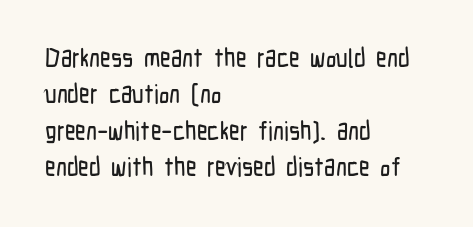
Q: Is the text italic (slanted)? A: No, it is upright.
Q: Is the text underlined? A: No.
Q: How is the paragraph aligned? A: Left-aligned.
Q: Is the spacing between letters normal or unusually wide? A: Normal.
Q: Is the spacing between lines tight, normal or loose? A: Normal.
